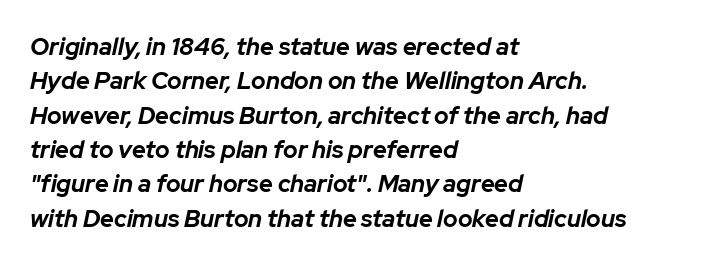
Q: Is the text bold? A: Yes.
Q: Is the text italic (slanted)? A: Yes, it leans right by about 12 degrees.
Q: Is the text underlined? A: No.
Q: How is the paragraph aligned? A: Left-aligned.
Q: Is the spacing between letters normal or unusually wide? A: Normal.
Q: Is the spacing between lines tight, normal or loose? A: Normal.
